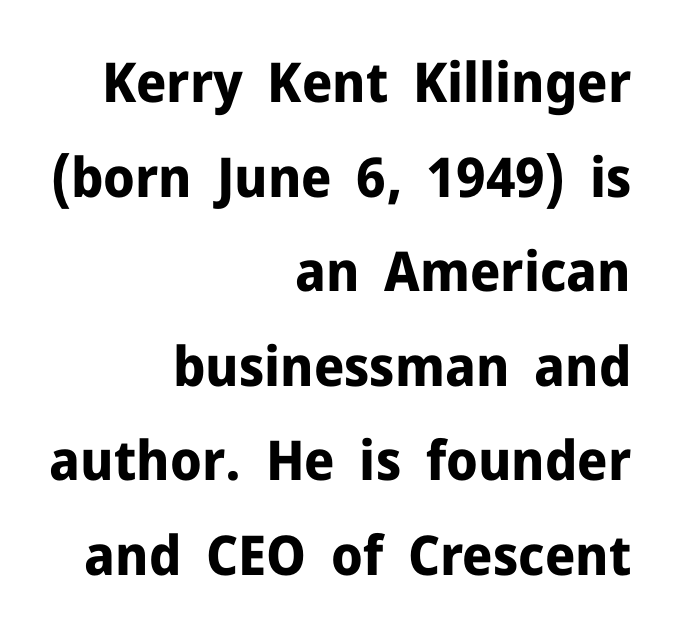
{"serif": "no", "italic": "no", "bold": "yes", "weight": "bold", "width": "normal", "stroke_contrast": "low", "x_height": "medium", "monospaced": "no", "underline": "no", "align": "right", "line_spacing_ratio": 1.72, "letter_spacing": "normal", "letter_spacing_em": 0.0, "glyph_px": 55}
